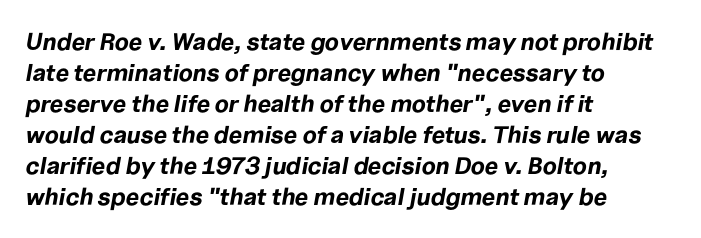
Q: Is the text bold? A: Yes.
Q: Is the text italic (slanted)? A: Yes, it leans right by about 10 degrees.
Q: Is the text underlined? A: No.
Q: How is the paragraph aligned? A: Left-aligned.
Q: Is the spacing between letters normal or unusually wide? A: Normal.
Q: Is the spacing between lines tight, normal or loose? A: Normal.
